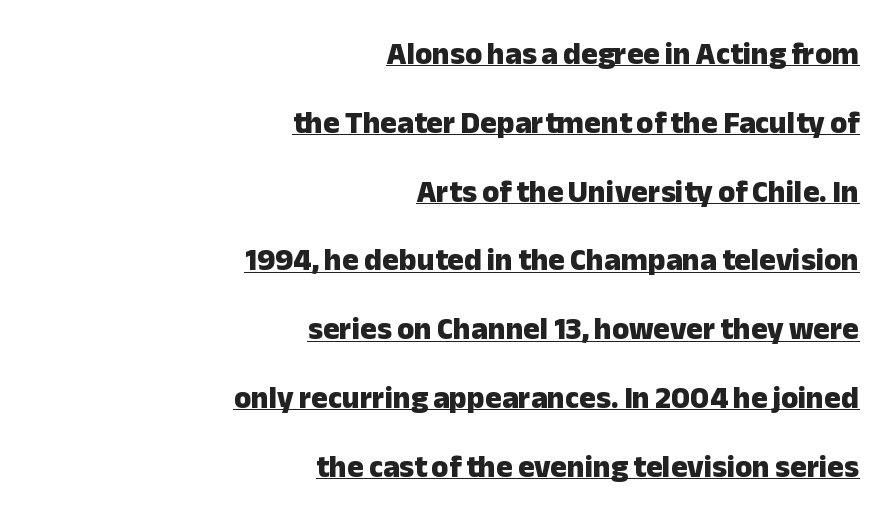
{"serif": "no", "italic": "no", "bold": "yes", "weight": "heavy", "width": "normal", "stroke_contrast": "low", "x_height": "medium", "monospaced": "no", "underline": "yes", "align": "right", "line_spacing": "loose", "line_spacing_ratio": 2.22, "letter_spacing": "normal", "letter_spacing_em": 0.0, "glyph_px": 31}
